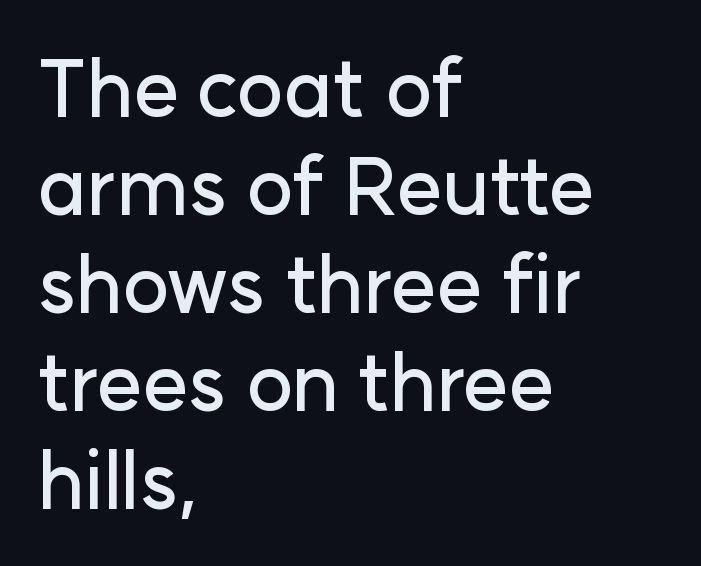
Q: Is the text italic (slanted)? A: No, it is upright.
Q: Is the typeface a serif or a sans-serif typeface? A: Sans-serif.
Q: Is the text underlined? A: No.
Q: How is the paragraph aligned? A: Left-aligned.
Q: Is the spacing between letters normal or unusually wide? A: Normal.
Q: Width (condensed, normal, or wide)? A: Normal.
Q: Stroke contrast? A: Low.
Q: x-height? A: Medium.
Q: Monospaced? A: No.
